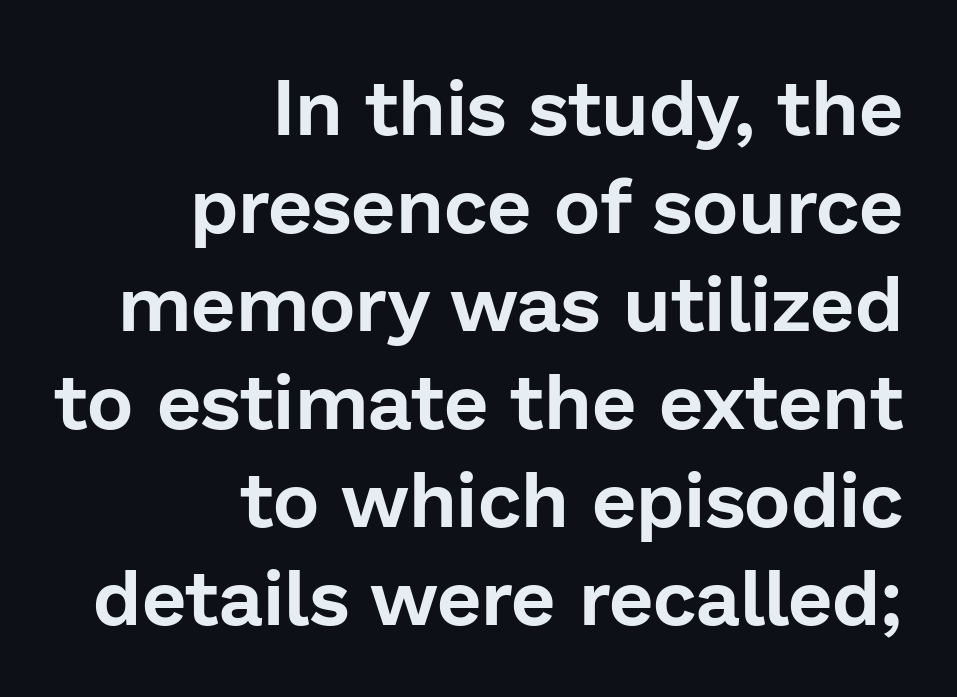
{"serif": "no", "italic": "no", "width": "normal", "stroke_contrast": "low", "x_height": "medium", "monospaced": "no", "underline": "no", "align": "right", "line_spacing_ratio": 1.24, "letter_spacing": "normal", "letter_spacing_em": 0.0, "glyph_px": 79}
